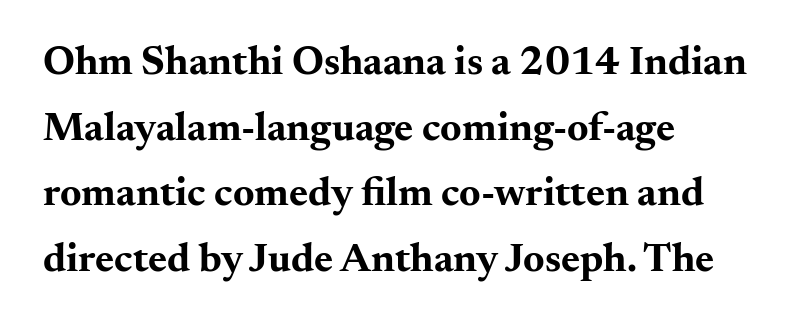
The passage shown is typed in a proportional face where columns would drift. The gap between lines stays unmarked. Unlike italic type, these characters show no tilt at all. Is there much room between lines? A standard amount, neither cramped nor airy.
